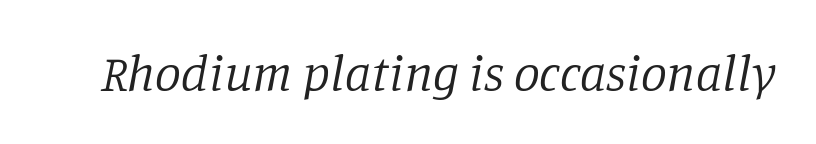
This reads as an unemphasized weight, regular at the heaviest. The passage shown is typed in a proportional face where columns would drift. Letter spacing: default. The text carries the slant typical of an italic or oblique font.
